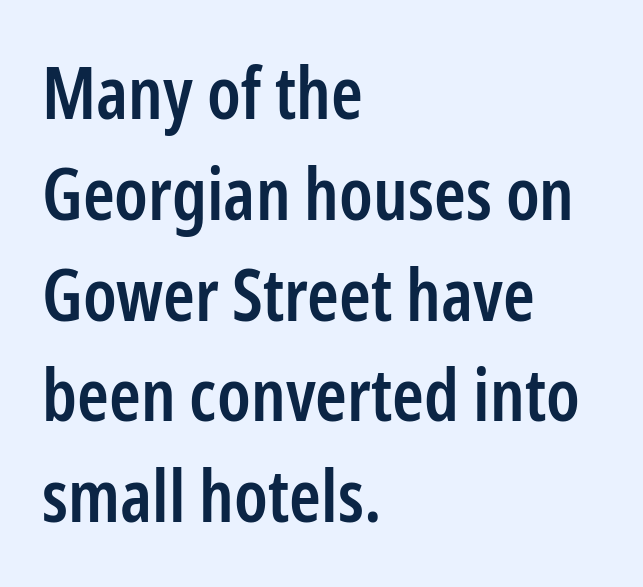
The image shows 72 px semibold, condensed sans-serif type, upright; set left-aligned, normal line spacing (1.4x), normal letter spacing, not underlined; low stroke contrast and a medium x-height.
